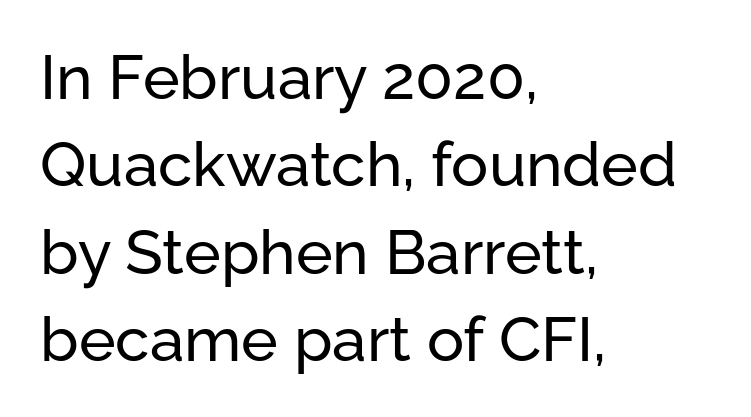
{"serif": "no", "italic": "no", "width": "normal", "stroke_contrast": "low", "x_height": "medium", "monospaced": "no", "underline": "no", "align": "left", "line_spacing": "normal", "line_spacing_ratio": 1.41, "letter_spacing": "normal", "letter_spacing_em": 0.0, "glyph_px": 62}
